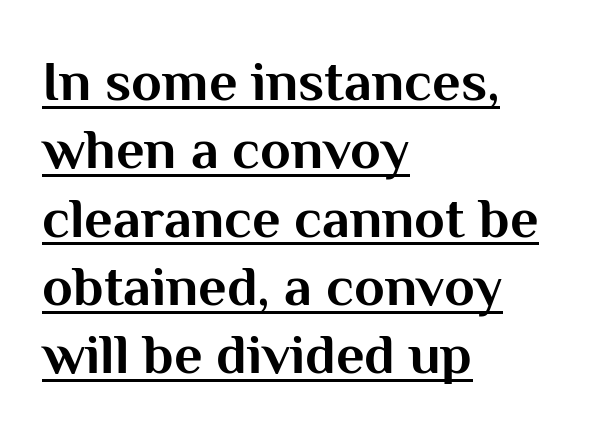
Q: Is the text bold? A: Yes.
Q: Is the text italic (slanted)? A: No, it is upright.
Q: Is the typeface a serif or a sans-serif typeface? A: Sans-serif.
Q: Is the text underlined? A: Yes.
Q: How is the paragraph aligned? A: Left-aligned.
Q: Is the spacing between letters normal or unusually wide? A: Normal.
Q: Width (condensed, normal, or wide)? A: Normal.
Q: Stroke contrast? A: Medium.
Q: x-height? A: Medium.
Q: Monospaced? A: No.
